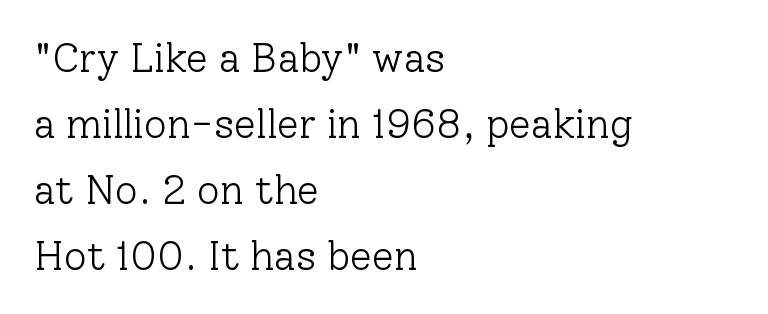
{"serif": "yes", "italic": "no", "bold": "no", "weight": "light", "width": "normal", "stroke_contrast": "low", "x_height": "medium", "monospaced": "no", "underline": "no", "align": "left", "line_spacing": "normal", "line_spacing_ratio": 1.65, "letter_spacing": "normal", "letter_spacing_em": 0.0, "glyph_px": 40}
